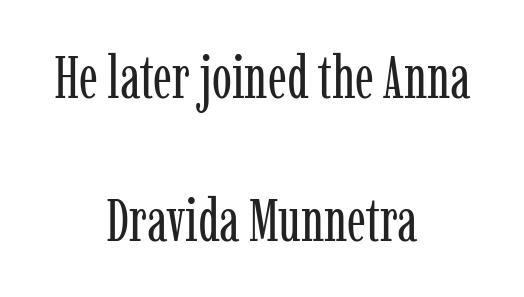
Q: Is the text bold? A: No.
Q: Is the text italic (slanted)? A: No, it is upright.
Q: Is the typeface a serif or a sans-serif typeface? A: Serif.
Q: Is the text underlined? A: No.
Q: How is the paragraph aligned? A: Centered.
Q: Is the spacing between letters normal or unusually wide? A: Normal.
Q: Is the spacing between lines tight, normal or loose? A: Loose.
Q: Width (condensed, normal, or wide)? A: Condensed.
Q: Stroke contrast? A: Low.
Q: x-height? A: Medium.
Q: Monospaced? A: No.
